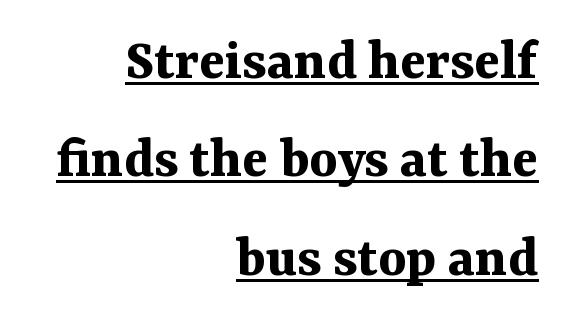
Q: Is the text bold? A: Yes.
Q: Is the text italic (slanted)? A: No, it is upright.
Q: Is the typeface a serif or a sans-serif typeface? A: Serif.
Q: Is the text underlined? A: Yes.
Q: How is the paragraph aligned? A: Right-aligned.
Q: Is the spacing between letters normal or unusually wide? A: Normal.
Q: Is the spacing between lines tight, normal or loose? A: Normal.
Q: Width (condensed, normal, or wide)? A: Normal.
Q: Stroke contrast? A: Medium.
Q: x-height? A: Medium.
Q: Monospaced? A: No.
